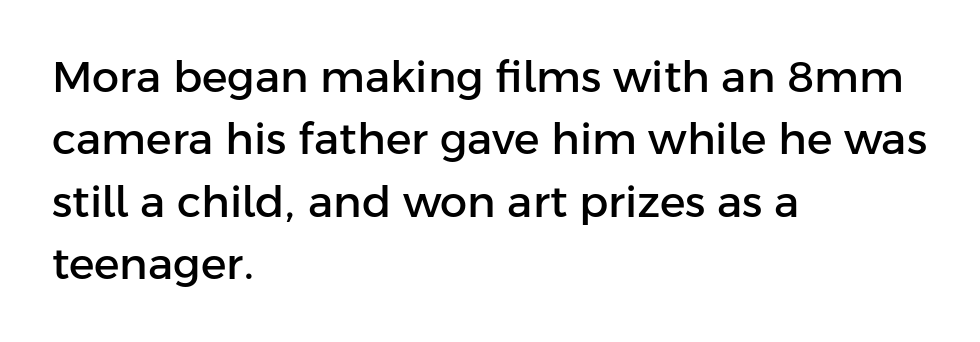
Q: Is the text italic (slanted)? A: No, it is upright.
Q: Is the typeface a serif or a sans-serif typeface? A: Sans-serif.
Q: Is the text underlined? A: No.
Q: How is the paragraph aligned? A: Left-aligned.
Q: Is the spacing between letters normal or unusually wide? A: Normal.
Q: Is the spacing between lines tight, normal or loose? A: Normal.
Q: Width (condensed, normal, or wide)? A: Normal.
Q: Stroke contrast? A: Low.
Q: x-height? A: Medium.
Q: Monospaced? A: No.
